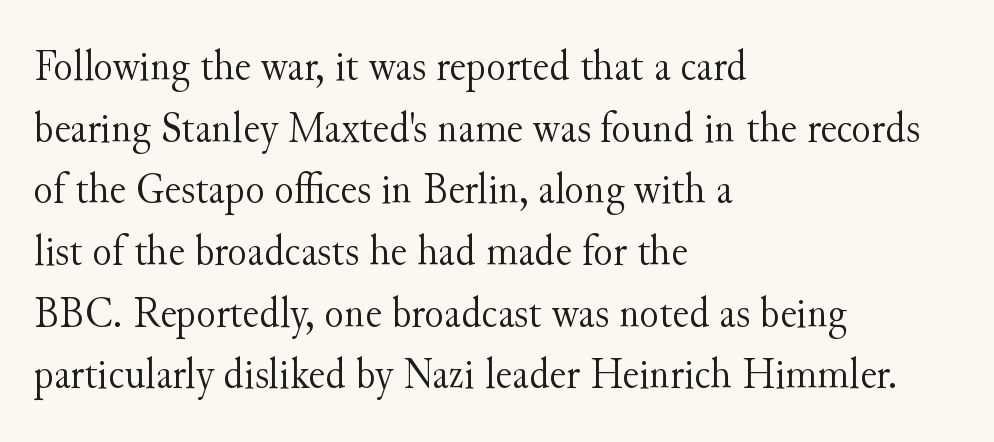
Q: Is the text bold? A: No.
Q: Is the text italic (slanted)? A: No, it is upright.
Q: Is the typeface a serif or a sans-serif typeface? A: Serif.
Q: Is the text underlined? A: No.
Q: How is the paragraph aligned? A: Left-aligned.
Q: Is the spacing between letters normal or unusually wide? A: Normal.
Q: Is the spacing between lines tight, normal or loose? A: Normal.
Q: Width (condensed, normal, or wide)? A: Normal.
Q: Stroke contrast? A: Medium.
Q: x-height? A: Small.
Q: Monospaced? A: No.
